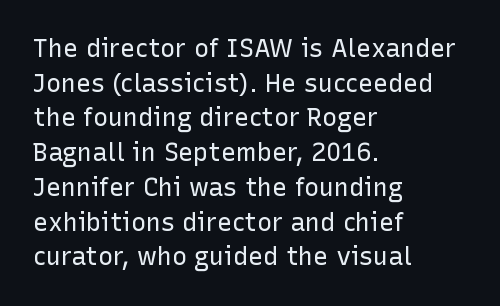
The letters stand straight up with perfectly vertical stems. The typesetter chose a ragged-right arrangement here. What's the leading like? Ordinary, nothing unusual. Nothing unusual about the tracking: characters are spaced as the font intends. Is the stroke heavy? The answer is a plain regular-or-lighter.
